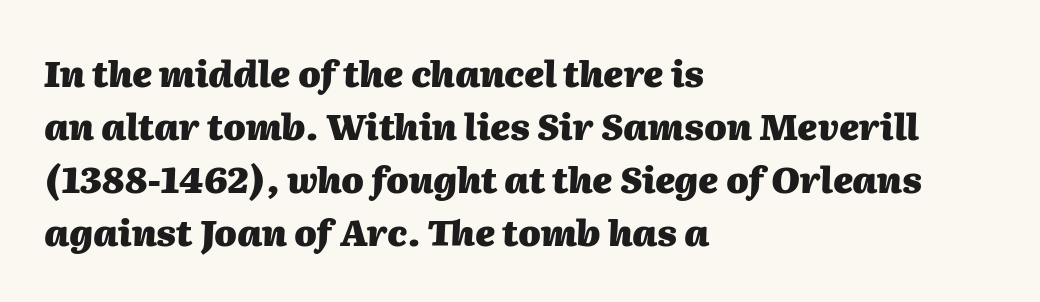
Look at the tracking — it's just the regular setting, nothing added. Caption: bold face, heavy strokes. Leading: standard. Is the type slanted? Yes — the strokes lean at a clear angle.
